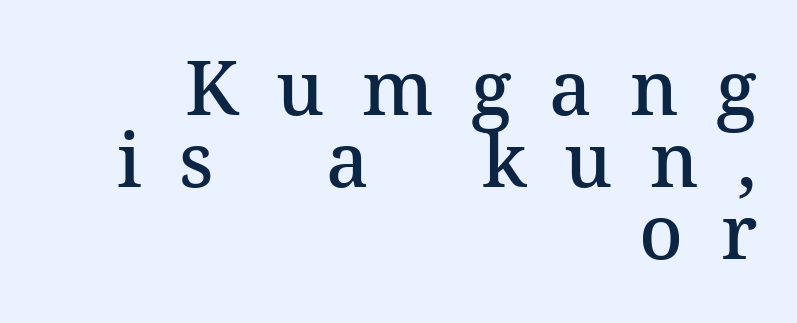
The image shows 75 px semibold serif type, upright; set right-aligned, tight line spacing (0.96x), unusually wide letter spacing (+0.5 em), not underlined; medium stroke contrast and a medium x-height.
